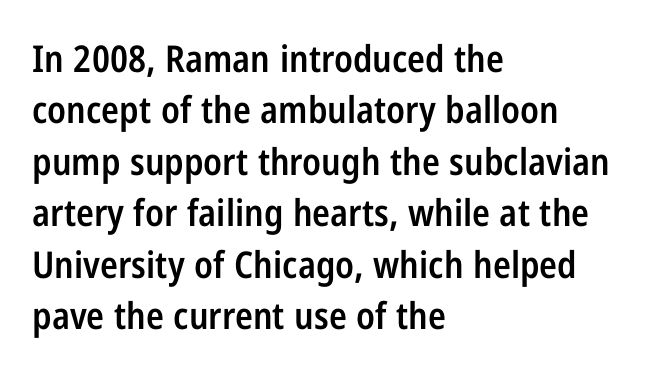
Q: Is the text bold? A: Semi-bold.
Q: Is the text italic (slanted)? A: No, it is upright.
Q: Is the typeface a serif or a sans-serif typeface? A: Sans-serif.
Q: Is the text underlined? A: No.
Q: How is the paragraph aligned? A: Left-aligned.
Q: Is the spacing between letters normal or unusually wide? A: Normal.
Q: Is the spacing between lines tight, normal or loose? A: Normal.
Q: Width (condensed, normal, or wide)? A: Condensed.
Q: Stroke contrast? A: Low.
Q: x-height? A: Medium.
Q: Monospaced? A: No.
